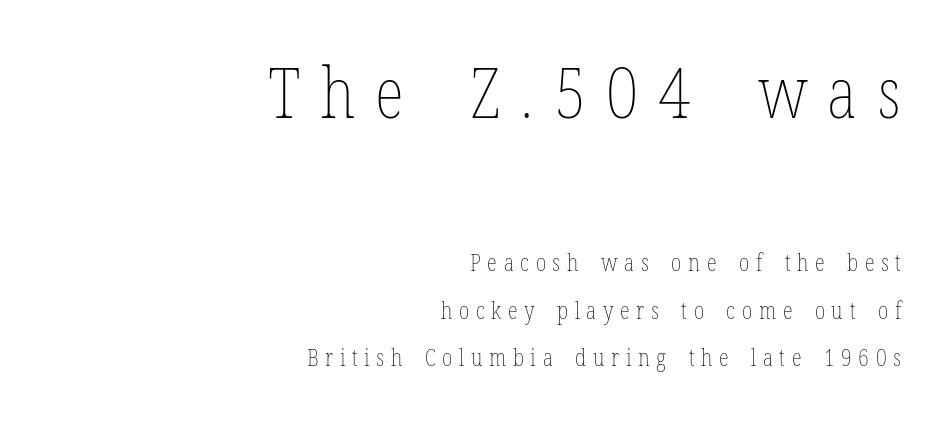
Designer's note — italics off, roman on. Top chunk: large. Bottom chunk: small. The designer dialed line spacing up above the default. All the whitespace from short lines collects on the left. The gap between lines stays unmarked. Words appear elongated and porous because spacing is wide.
